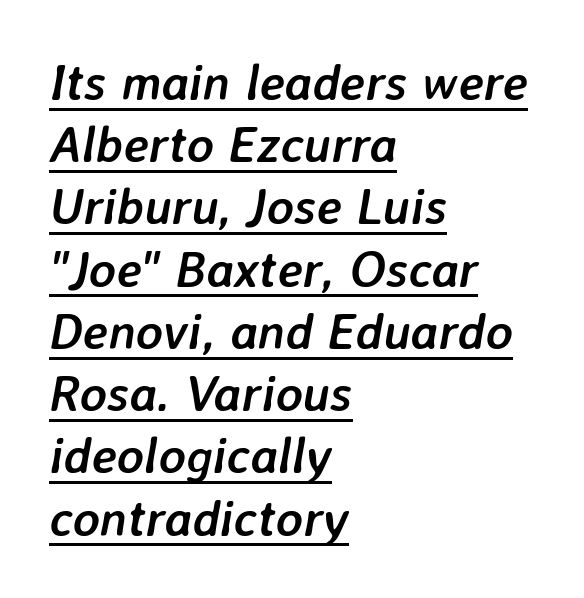
Q: Is the text bold? A: Yes.
Q: Is the text italic (slanted)? A: Yes, it leans right by about 7 degrees.
Q: Is the text underlined? A: Yes.
Q: How is the paragraph aligned? A: Left-aligned.
Q: Is the spacing between letters normal or unusually wide? A: Normal.
Q: Width (condensed, normal, or wide)? A: Normal.
Q: Stroke contrast? A: Low.
Q: x-height? A: Medium.
Q: Monospaced? A: No.
